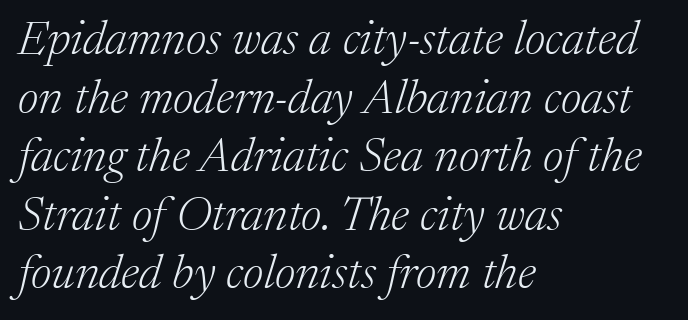
Does the copy run flush right? No — it runs flush left. Is this a sans? No — the strokes have serifs. The letters advance in unequal steps, a hallmark of proportional type. The glyphs look as if they've been sheared to an angle. Honestly, there is no underline to notice here at all. Weight class: somewhere from thin through regular.
